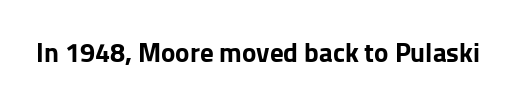
What stands out about the letter spacing? Nothing — it is the standard amount. No italicization has been applied; the sample stays upright. The gap between lines stays unmarked. Thick stems and heavy bowls — unmistakably bold.
